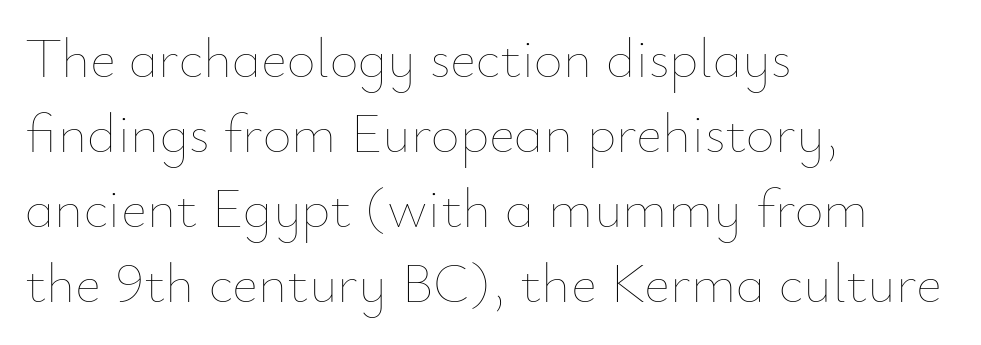
{"italic": "no", "bold": "no", "weight": "thin", "width": "normal", "stroke_contrast": "low", "x_height": "small", "monospaced": "no", "underline": "no", "align": "left", "line_spacing": "normal", "line_spacing_ratio": 1.34, "letter_spacing": "normal", "letter_spacing_em": 0.0, "glyph_px": 56}
